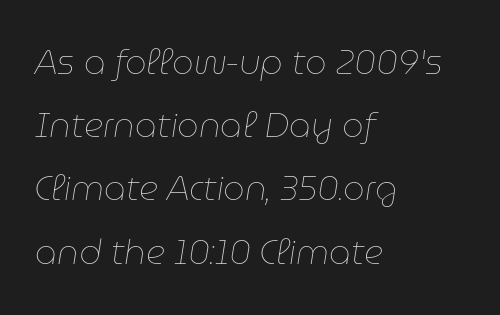
{"italic": "yes", "lean": "right", "slant_degrees": 9, "bold": "no", "weight": "thin", "width": "normal", "stroke_contrast": "low", "x_height": "medium", "monospaced": "no", "underline": "no", "align": "left", "line_spacing_ratio": 1.86, "letter_spacing": "normal", "letter_spacing_em": 0.0, "glyph_px": 34}
